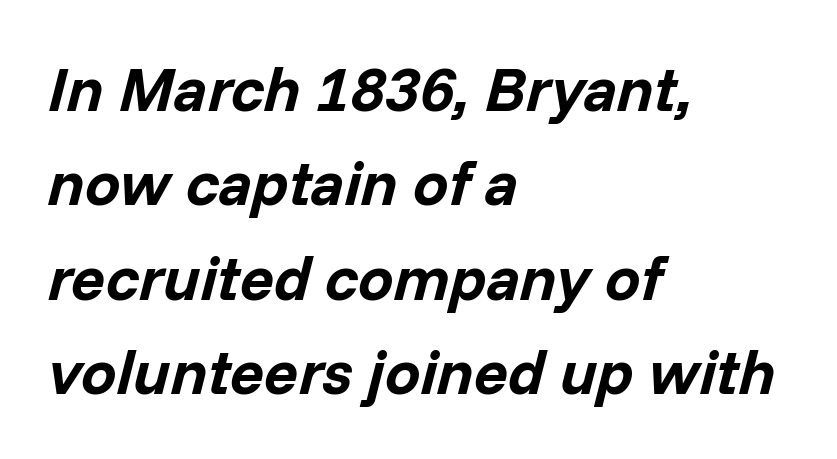
The rendering keeps characters at their native spacing. Typesetter's note: full bold, strokes at maximum text heaviness. The passage shown is typed in a proportional face where columns would drift. If you measured baseline to baseline, you'd find a middling distance.
